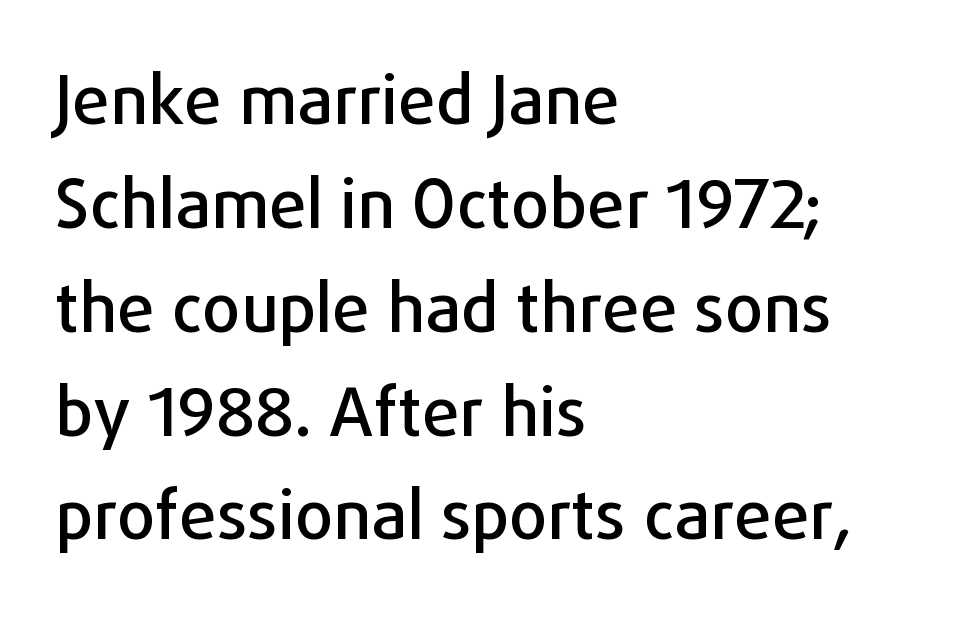
The image shows 67 px sans-serif type, upright; set left-aligned, normal line spacing (1.55x), normal letter spacing, not underlined; low stroke contrast and a medium x-height.
